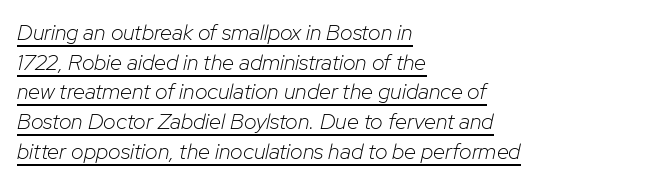
The image shows 22 px text type, italic (leaning right); set left-aligned, normal line spacing (1.35x), normal letter spacing, underlined.
